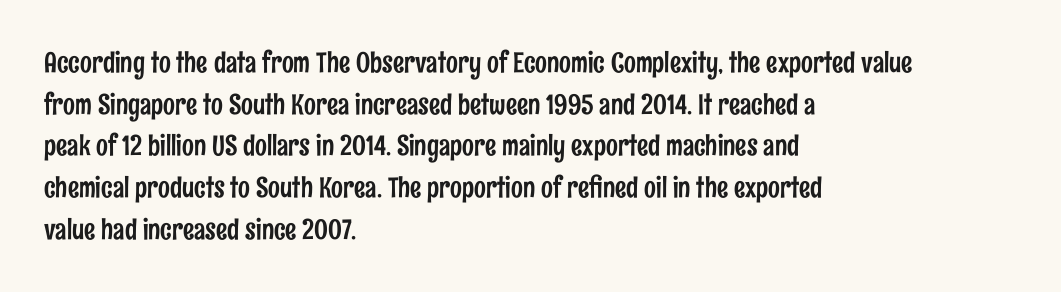
{"serif": "no", "italic": "no", "width": "condensed", "stroke_contrast": "low", "x_height": "medium", "monospaced": "no", "underline": "no", "align": "left", "line_spacing": "normal", "line_spacing_ratio": 1.49, "letter_spacing": "normal", "letter_spacing_em": 0.0, "glyph_px": 28}
